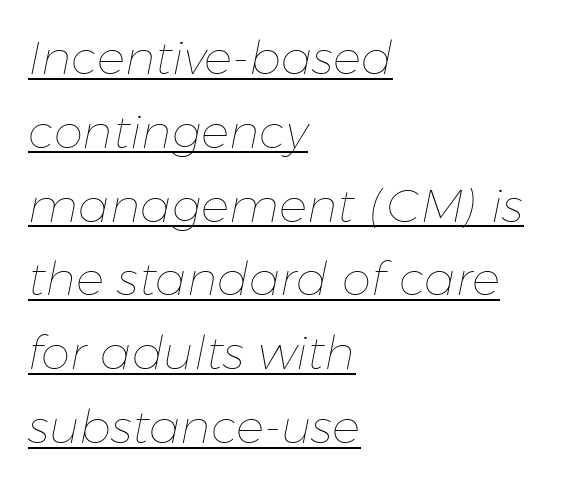
Stroke thickness stays within the range of a standard reading face or lighter. Here the glyphs are tracked normally, forming tight word shapes. The rendering applies a slant to the glyphs. Students, observe: this is what conventionally led text looks like. Left-aligned paragraph, ragged on the right. Has an underline been added? It has.
